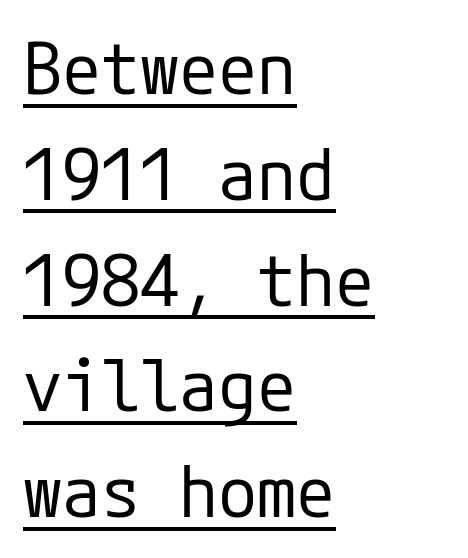
The lettering is marked with a stroke running underneath it. The letters carry no serifs — their stems end cleanly without finishing strokes. It's the straight-up-and-down kind of type. Is the stroke heavy? The answer is a plain regular-or-lighter. Regarding leading, the lines here are spaced in the standard way. Casual observation: everything's shoved over to the left.
